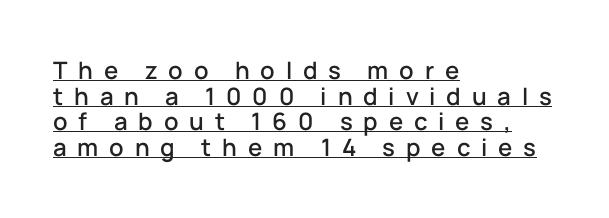
One-word summary of the alignment: left. The horizontal fit of the characters is loose and conspicuously gappy. Each line of the rendering has a horizontal stroke beneath the glyphs. The leading is snug, giving the passage a crowded texture.
